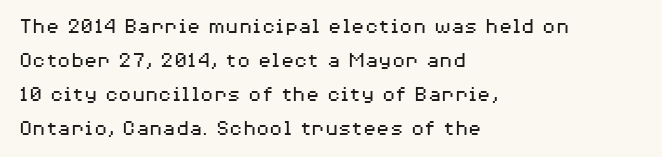
The image shows 22 px text type, upright; set left-aligned, normal line spacing (1.55x), normal letter spacing, not underlined.
